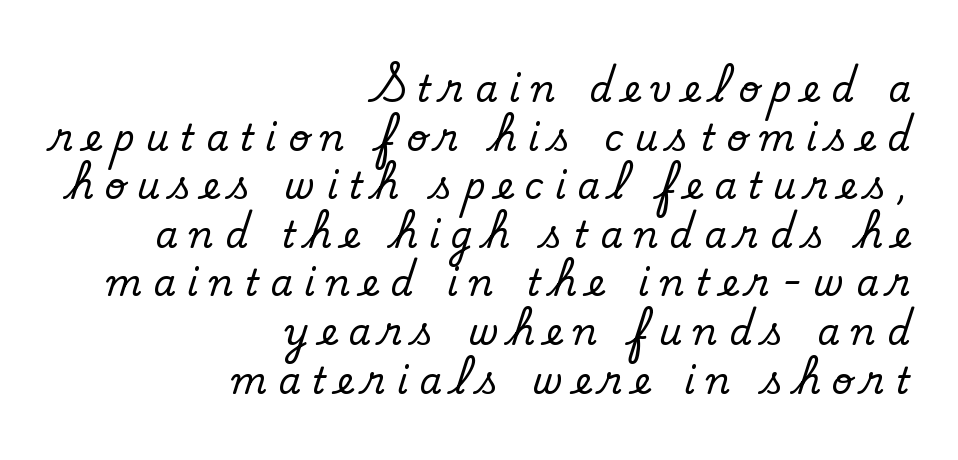
{"serif": "no", "bold": "no", "weight": "regular", "width": "normal", "stroke_contrast": "low", "x_height": "small", "monospaced": "no", "underline": "no", "align": "right", "line_spacing": "normal", "line_spacing_ratio": 1.35, "letter_spacing": "wide", "letter_spacing_em": 0.32, "glyph_px": 36}
